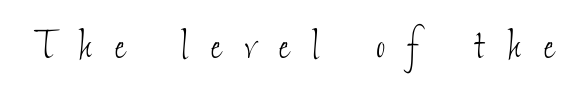
These lines have a slow, spaced-out rhythm from letter to letter. Just letters on the line, the space beneath them empty. This sample has the flowing, uneven cadence of proportional lettering. A quiet, ordinary-to-light weight characterises the typeface.
